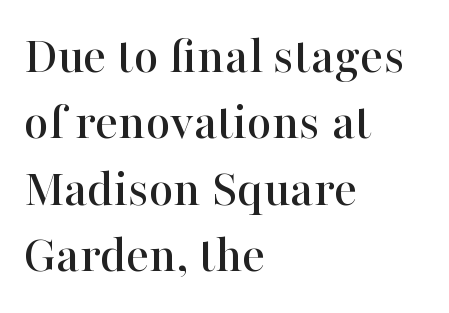
{"serif": "yes", "italic": "no", "width": "normal", "stroke_contrast": "high", "x_height": "medium", "monospaced": "no", "underline": "no", "align": "left", "line_spacing_ratio": 1.23, "letter_spacing": "normal", "letter_spacing_em": 0.0, "glyph_px": 54}
